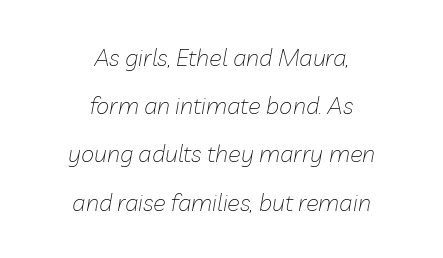
{"italic": "yes", "lean": "right", "slant_degrees": 10, "bold": "no", "underline": "no", "align": "center", "line_spacing": "loose", "line_spacing_ratio": 2.01, "letter_spacing": "normal", "letter_spacing_em": 0.0, "glyph_px": 24}
